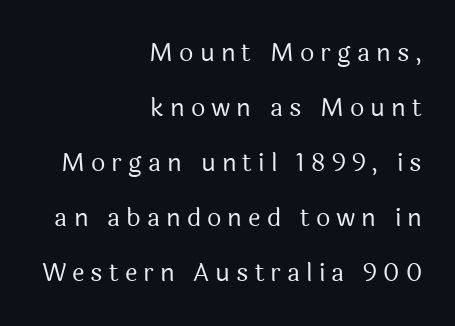
Q: Is the text bold? A: No.
Q: Is the text italic (slanted)? A: No, it is upright.
Q: Is the text underlined? A: No.
Q: How is the paragraph aligned? A: Right-aligned.
Q: Is the spacing between letters normal or unusually wide? A: Unusually wide.
Q: Is the spacing between lines tight, normal or loose? A: Loose.
